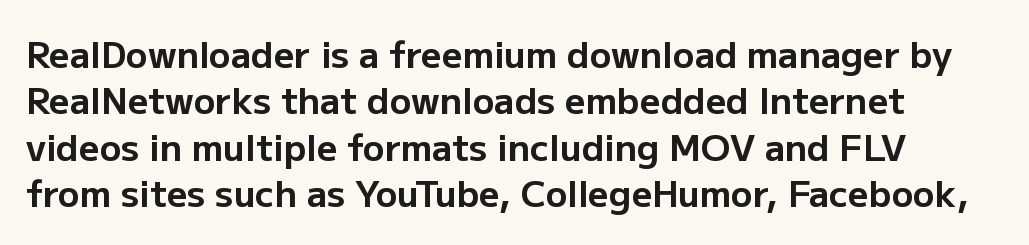
{"serif": "no", "italic": "no", "bold": "yes", "weight": "bold", "width": "normal", "stroke_contrast": "low", "x_height": "medium", "monospaced": "no", "underline": "no", "align": "left", "line_spacing": "normal", "line_spacing_ratio": 1.29, "letter_spacing": "normal", "letter_spacing_em": 0.0, "glyph_px": 36}
